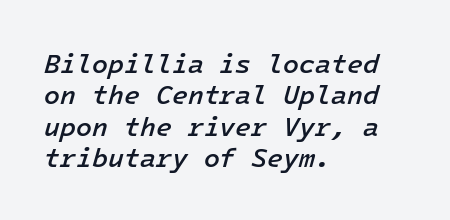
An italicized treatment has been applied to the whole sample. Casual observation: everything's shoved over to the left. Caption: standard tracking, unaltered. Heft: intermediate — a semibold. Descenders are the only things crossing below the line.
